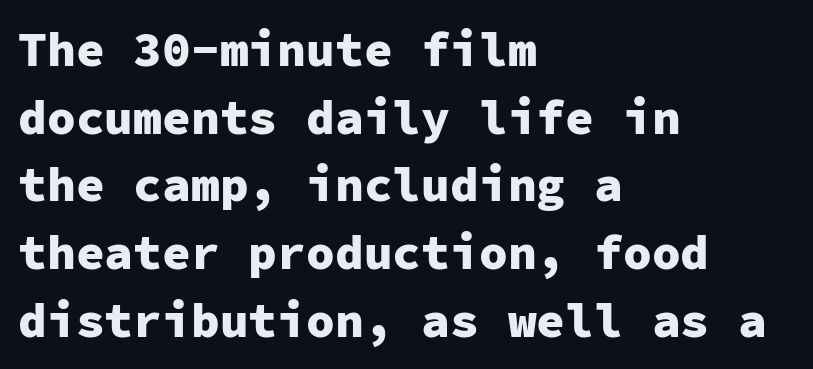
The rendering keeps characters at their native spacing. Horizontal bands of white between lines are of average thickness. The lines are quadded left. The letters march in equal steps, a hallmark of fixed-pitch type. Note: no serifs on the glyphs.
